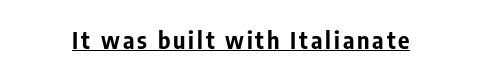
{"italic": "no", "bold": "yes", "underline": "yes", "glyph_px": 24}
